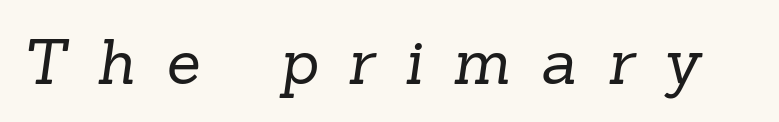
The baseline area is clear. Caption: face not bold, strokes unweighted. Each letter keeps its own natural width here, so spacing adapts to shape. Is this a sans? No — the strokes have serifs. The passage shown has open, widely tracked lettering throughout.
